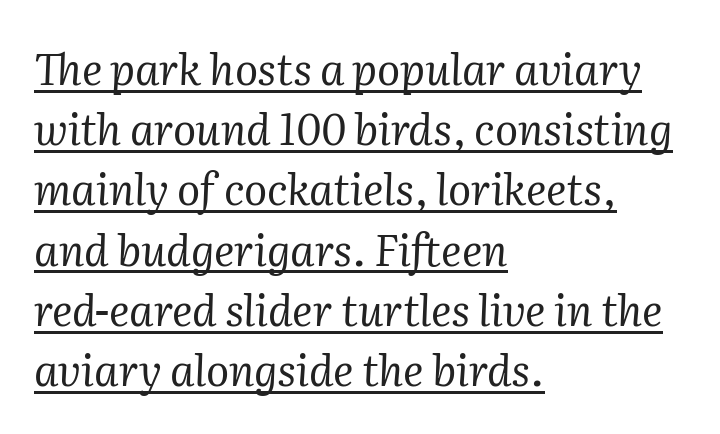
What decoration does the sample have? An underline. Do the characters align in a grid? No, the font is proportional. Horizontal alignment here is leftward, the default for most running prose. The tracking reads as untouched default to a designer's eye. Quick note: italic.
